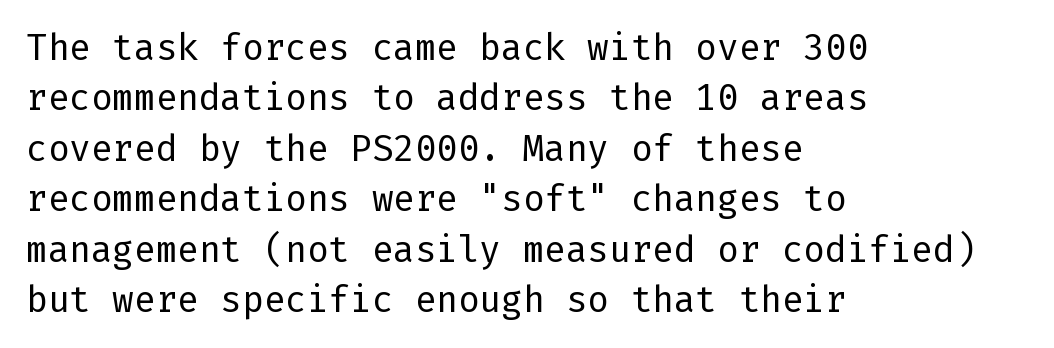
Short and long lines alike share a common starting point at left. Plain, unruled lines of type. Vertical spacing — default. The typeface chosen for these lines omits serifs.
